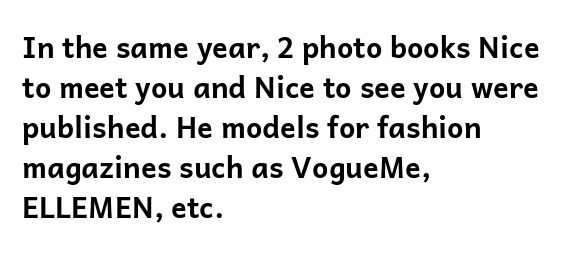
The strokes are fattened all the way to bold. The passage shown is typeset with a sans-serif family. A roman cut, with each character standing at attention. Spacing verdict: proportional, widths tailored to each character. Decoration check: the copy has no underline. What stands out about the letter spacing? Nothing — it is the standard amount.
